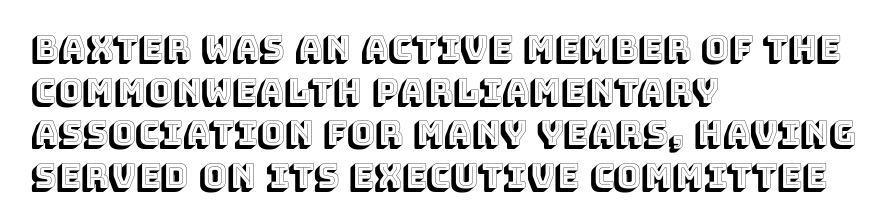
Vertical strokes here are truly vertical. These lines sit exactly where default settings would place them. This sample is left-justified, so line endings fall wherever the words run out. Inter-character spacing is left at the font's built-in metrics. Varying glyph widths throughout — classic text-font behaviour. Underline: absent.
